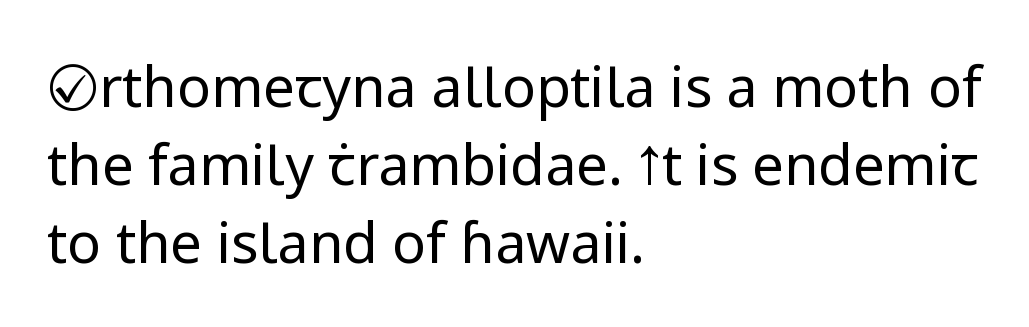
{"serif": "no", "italic": "no", "bold": "no", "weight": "regular", "width": "normal", "stroke_contrast": "low", "x_height": "medium", "monospaced": "no", "underline": "no", "align": "left", "line_spacing": "normal", "line_spacing_ratio": 1.39, "letter_spacing": "normal", "letter_spacing_em": 0.0, "glyph_px": 56}
